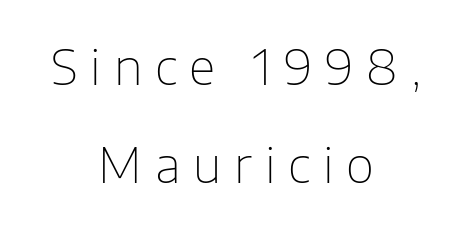
{"serif": "no", "italic": "no", "bold": "no", "weight": "thin", "width": "normal", "stroke_contrast": "low", "x_height": "medium", "monospaced": "no", "underline": "no", "align": "center", "line_spacing": "loose", "line_spacing_ratio": 1.99, "letter_spacing": "wide", "letter_spacing_em": 0.26, "glyph_px": 49}
